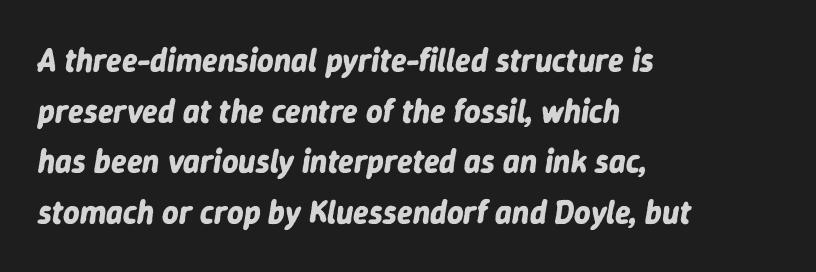
Glance below the letters and you will spot only blank space. The text carries the slant typical of an italic or oblique font. Strong, thick strokes mark this as bold type. The typesetter chose a ragged-right arrangement here. Leading matches the norm, producing a regular column. Varying glyph widths throughout — classic text-font behaviour.
